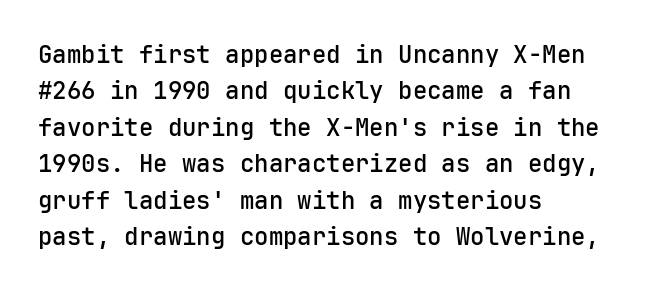
{"italic": "no", "bold": "semi", "underline": "no", "align": "left", "line_spacing": "normal", "line_spacing_ratio": 1.52, "letter_spacing": "normal", "letter_spacing_em": 0.0, "glyph_px": 24}
